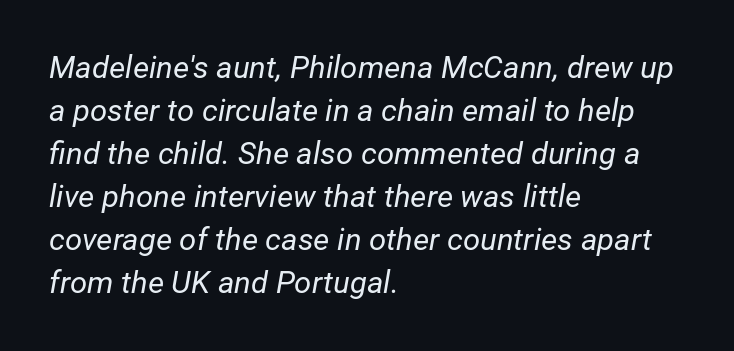
Q: Is the text bold? A: No.
Q: Is the text italic (slanted)? A: Yes, it leans right by about 12 degrees.
Q: Is the text underlined? A: No.
Q: How is the paragraph aligned? A: Left-aligned.
Q: Is the spacing between letters normal or unusually wide? A: Normal.
Q: Is the spacing between lines tight, normal or loose? A: Normal.
Q: Width (condensed, normal, or wide)? A: Normal.
Q: Stroke contrast? A: Low.
Q: x-height? A: Medium.
Q: Monospaced? A: No.
